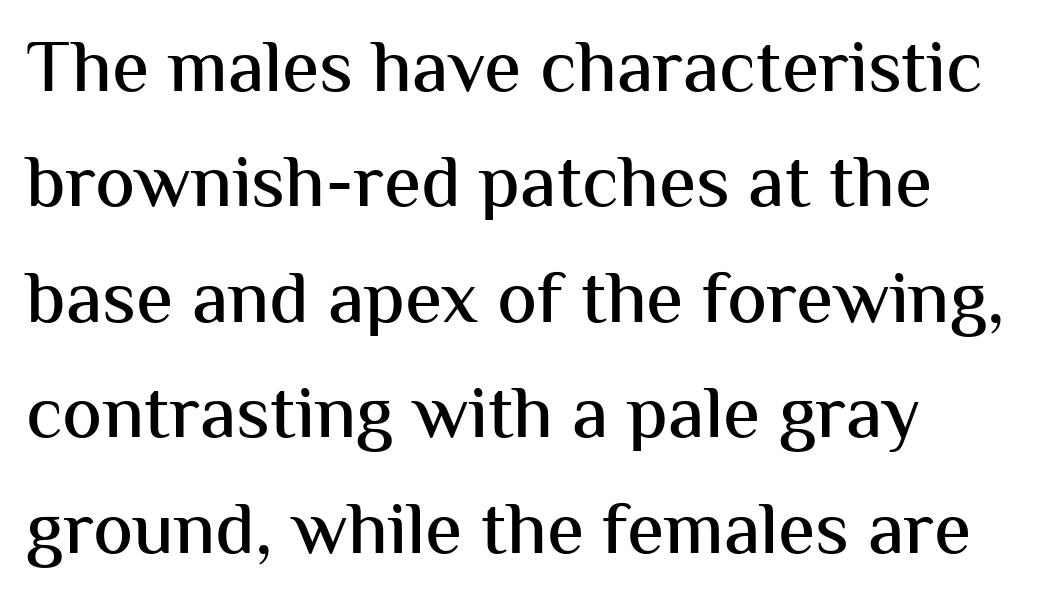
This is the regular roman posture of the typeface. Caption: standard tracking, unaltered. Think of a printed novel: that variable character pitch is what you see here. Quick note: underline off.
